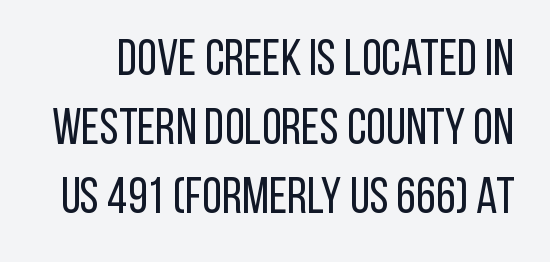
{"serif": "no", "italic": "no", "bold": "no", "weight": "regular", "width": "condensed", "stroke_contrast": "low", "x_height": "large", "monospaced": "no", "underline": "no", "line_spacing": "normal", "line_spacing_ratio": 1.35, "letter_spacing": "normal", "letter_spacing_em": 0.0, "glyph_px": 51}
